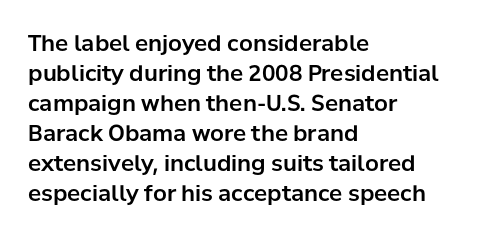
Decoration check: the copy has no underline. A roman cut, with each character standing at attention. The line-height multiplier appears to be the usual default. In CSS terms this would be text-align: left. Words appear dense and cohesive because spacing is normal.
